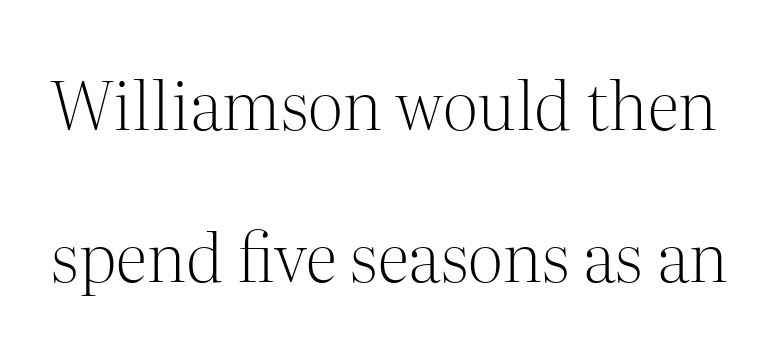
{"serif": "yes", "italic": "no", "bold": "no", "weight": "light", "width": "normal", "stroke_contrast": "medium", "x_height": "medium", "monospaced": "no", "underline": "no", "line_spacing": "loose", "line_spacing_ratio": 2.27, "letter_spacing": "normal", "letter_spacing_em": 0.0, "glyph_px": 67}
